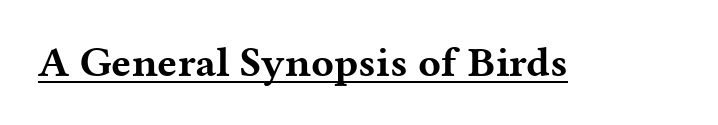
Do the characters align in a grid? No, the font is proportional. Somebody hit Ctrl+U on this one — the words are underlined. Glyph-to-glyph distance matches everyday printed text. What weight is shown? A full bold with thick strokes. This is roman type, the default non-slanted kind. These lines are composed in type with serifs.
